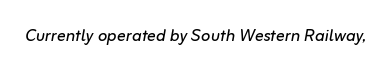
{"italic": "yes", "lean": "right", "slant_degrees": 10, "bold": "no", "underline": "no", "letter_spacing": "normal", "letter_spacing_em": 0.0, "glyph_px": 22}
